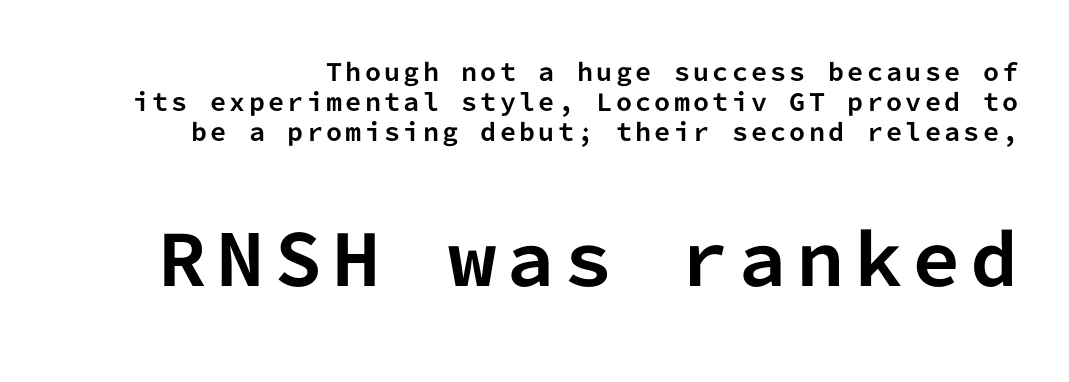
The image shows 69 px bold sans-serif type, upright, monospaced; set normal line spacing (1.3x), not underlined; the second (bottom) block is 3.0x larger; low stroke contrast and a medium x-height.
